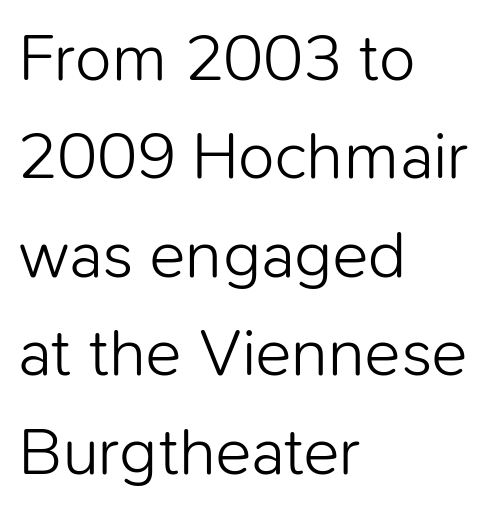
Q: Is the text bold? A: No.
Q: Is the text italic (slanted)? A: No, it is upright.
Q: Is the typeface a serif or a sans-serif typeface? A: Sans-serif.
Q: Is the text underlined? A: No.
Q: How is the paragraph aligned? A: Left-aligned.
Q: Is the spacing between letters normal or unusually wide? A: Normal.
Q: Is the spacing between lines tight, normal or loose? A: Normal.
Q: Width (condensed, normal, or wide)? A: Normal.
Q: Stroke contrast? A: Low.
Q: x-height? A: Medium.
Q: Monospaced? A: No.
